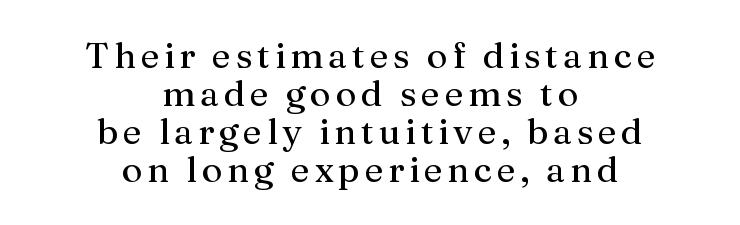
When letters stand straight like this, we call the style roman or upright. The face used here is seriffed, in the tradition of book romans. A centered setting, common on invitations and titles, is used for this passage. Weight: regular or lighter. The words here are not underlined. This block would grow much taller if given ordinary leading; it's compressed now.
